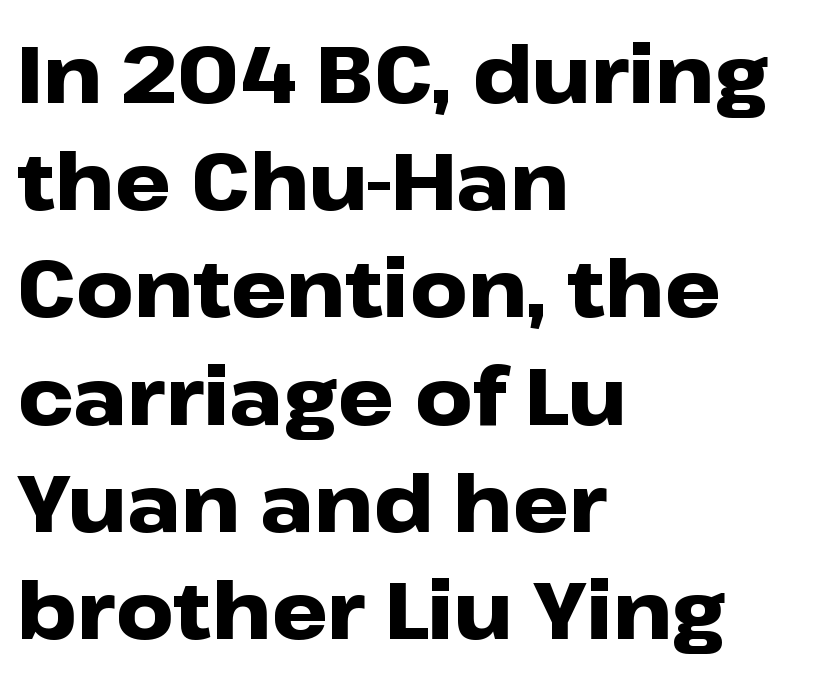
{"serif": "no", "italic": "no", "bold": "yes", "weight": "heavy", "width": "wide", "stroke_contrast": "low", "x_height": "medium", "monospaced": "no", "underline": "no", "align": "left", "line_spacing": "normal", "line_spacing_ratio": 1.34, "letter_spacing": "normal", "letter_spacing_em": 0.0, "glyph_px": 80}
